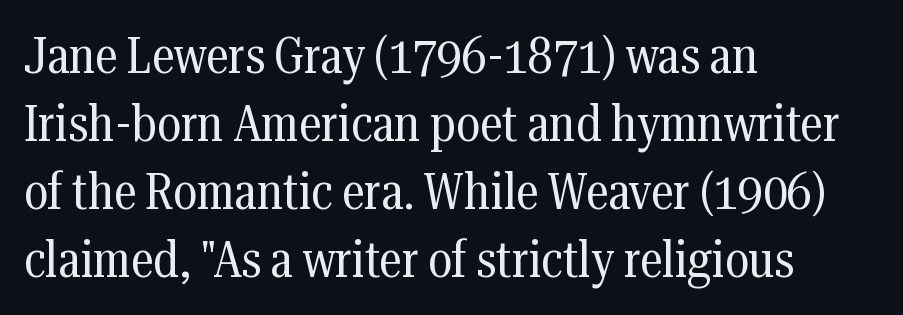
Spacing verdict: proportional, widths tailored to each character. The strokes are not fattened; the text isn't bold. Letterform terminals end in serifs throughout the passage. Plain, unruled lines of type. Characters remain perfectly vertical along every line.
